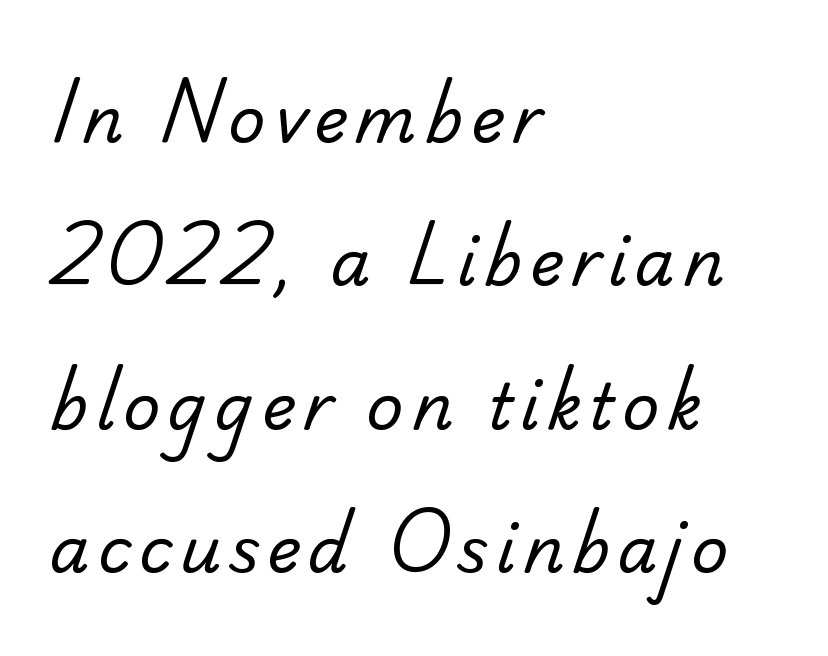
{"serif": "no", "bold": "no", "weight": "regular", "width": "normal", "stroke_contrast": "low", "x_height": "small", "monospaced": "no", "underline": "no", "align": "left", "line_spacing": "loose", "line_spacing_ratio": 2.24, "glyph_px": 64}
